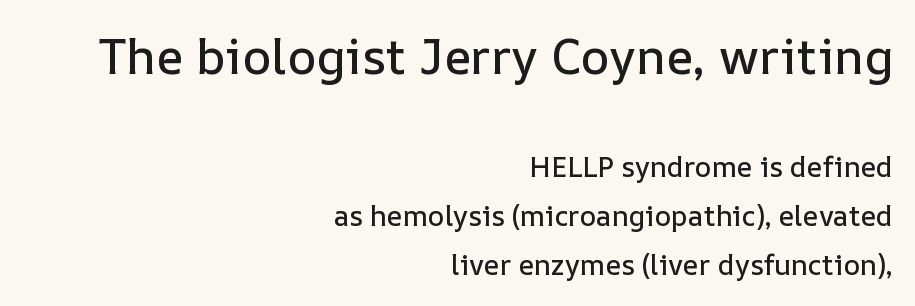
{"italic": "no", "width": "normal", "stroke_contrast": "low", "x_height": "medium", "monospaced": "no", "underline": "no", "align": "right", "line_spacing_ratio": 1.75, "letter_spacing": "normal", "letter_spacing_em": 0.0, "larger_block": "first", "size_ratio": 1.75, "glyph_px": 49}
